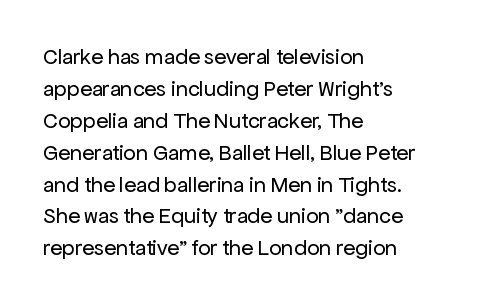
Q: Is the text bold? A: No.
Q: Is the text italic (slanted)? A: No, it is upright.
Q: Is the text underlined? A: No.
Q: How is the paragraph aligned? A: Left-aligned.
Q: Is the spacing between letters normal or unusually wide? A: Normal.
Q: Is the spacing between lines tight, normal or loose? A: Normal.
